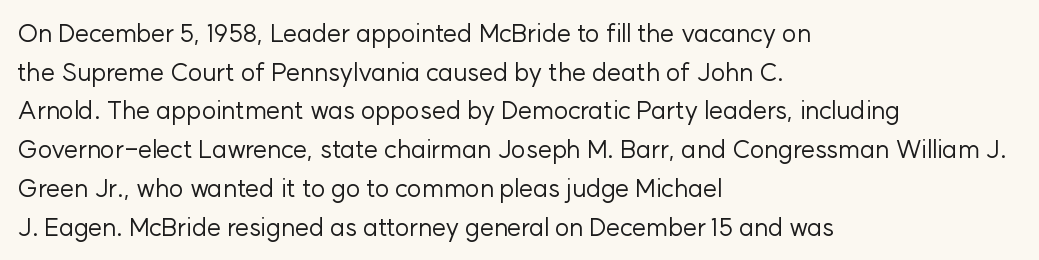
{"italic": "no", "bold": "no", "underline": "no", "align": "left", "line_spacing": "normal", "line_spacing_ratio": 1.55, "letter_spacing": "normal", "letter_spacing_em": 0.0, "glyph_px": 25}
